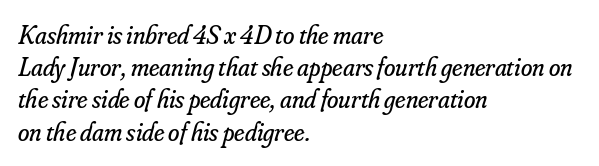
A clean baseline with only descenders dipping below it. You could call the tracking neutral — neither tight nor loose. A student would call this left alignment; a typographer would say flush left, rag right. Bold? No — there's no thickening of the strokes. The specimen reads as italic at a glance.
